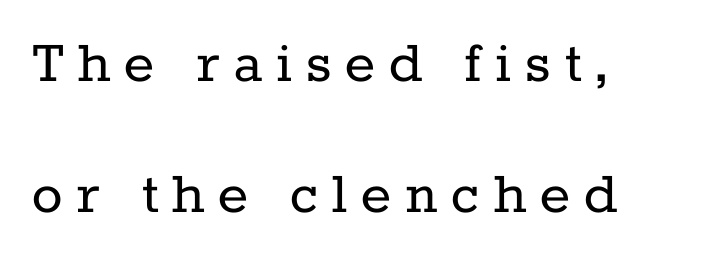
Q: Is the text bold? A: No.
Q: Is the text italic (slanted)? A: No, it is upright.
Q: Is the typeface a serif or a sans-serif typeface? A: Serif.
Q: Is the text underlined? A: No.
Q: Is the spacing between letters normal or unusually wide? A: Unusually wide.
Q: Is the spacing between lines tight, normal or loose? A: Loose.
Q: Width (condensed, normal, or wide)? A: Normal.
Q: Stroke contrast? A: Low.
Q: x-height? A: Medium.
Q: Monospaced? A: No.
